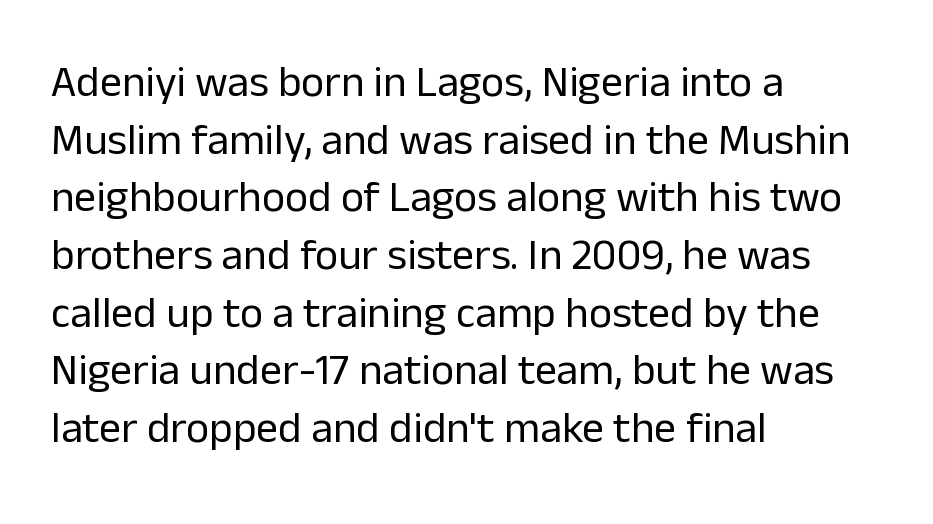
The setting favours the left margin, as ordinary paragraphs usually do. The designer went with a sans here, leaving each stem footless. The lettering stays uniformly vertical, giving the passage a roman look. Proportional: the letters do not fall into vertical columns.
